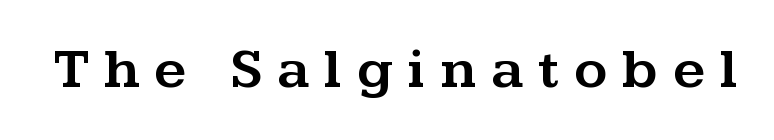
You could not count columns in this text — the font is proportionally spaced. No italicization has been applied; the sample stays upright. The text was rendered using a seriffed face with decorative stroke endings. Short note: letters widely spaced.
